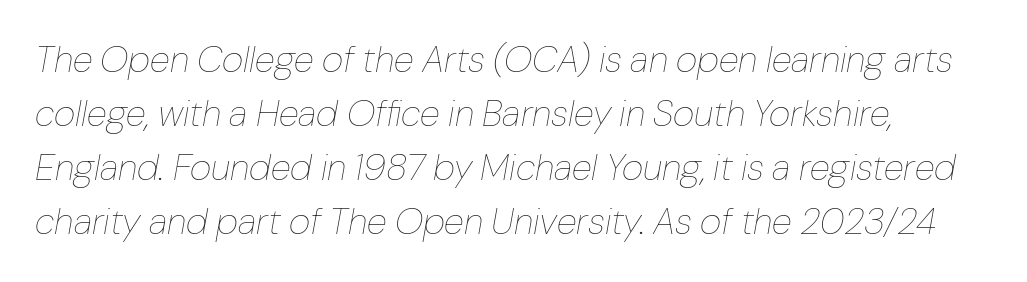
These lines are rendered in a variable-pitch font. The leading is moderate, giving the passage an even texture. Descenders are the only things crossing below the line. The cut favours lightness, reaching ordinary text weight at its darkest. The lines in this sample share a left origin and differ only in where they stop.
